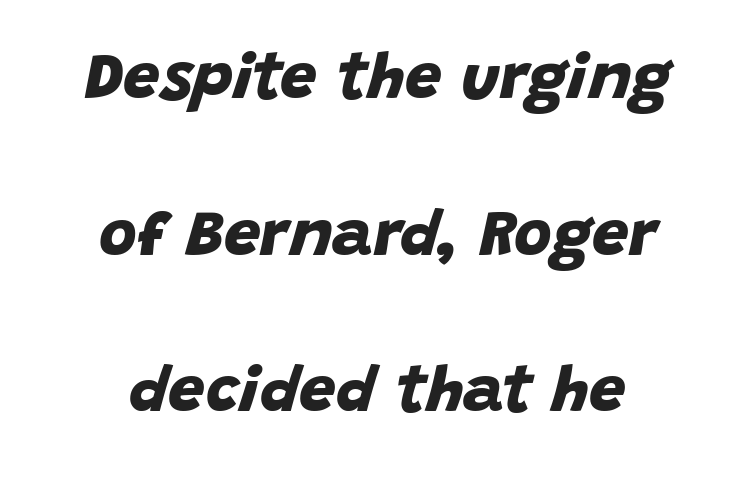
Q: Is the text bold? A: Yes.
Q: Is the typeface a serif or a sans-serif typeface? A: Sans-serif.
Q: Is the text underlined? A: No.
Q: Is the spacing between letters normal or unusually wide? A: Normal.
Q: Is the spacing between lines tight, normal or loose? A: Loose.
Q: Width (condensed, normal, or wide)? A: Normal.
Q: Stroke contrast? A: Low.
Q: x-height? A: Large.
Q: Monospaced? A: No.
